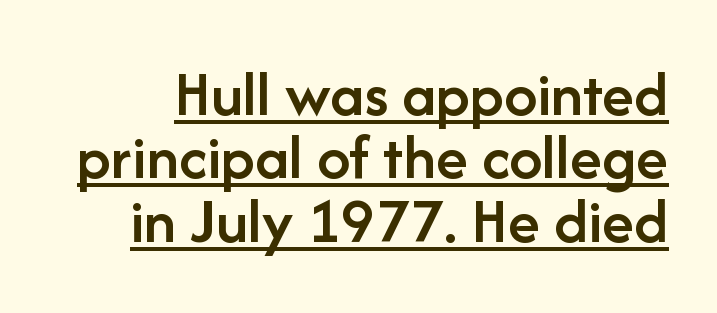
Q: Is the text bold? A: Semi-bold.
Q: Is the text italic (slanted)? A: No, it is upright.
Q: Is the typeface a serif or a sans-serif typeface? A: Sans-serif.
Q: Is the text underlined? A: Yes.
Q: Is the spacing between letters normal or unusually wide? A: Normal.
Q: Is the spacing between lines tight, normal or loose? A: Tight.
Q: Width (condensed, normal, or wide)? A: Normal.
Q: Stroke contrast? A: Low.
Q: x-height? A: Medium.
Q: Monospaced? A: No.
